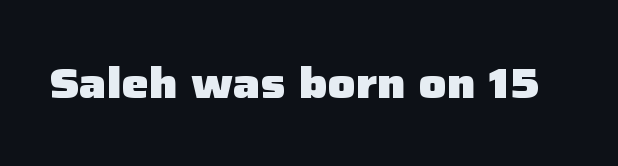
Q: Is the text bold? A: Yes.
Q: Is the text italic (slanted)? A: No, it is upright.
Q: Is the typeface a serif or a sans-serif typeface? A: Sans-serif.
Q: Is the text underlined? A: No.
Q: Is the spacing between letters normal or unusually wide? A: Normal.
Q: Width (condensed, normal, or wide)? A: Normal.
Q: Stroke contrast? A: Low.
Q: x-height? A: Medium.
Q: Monospaced? A: No.
